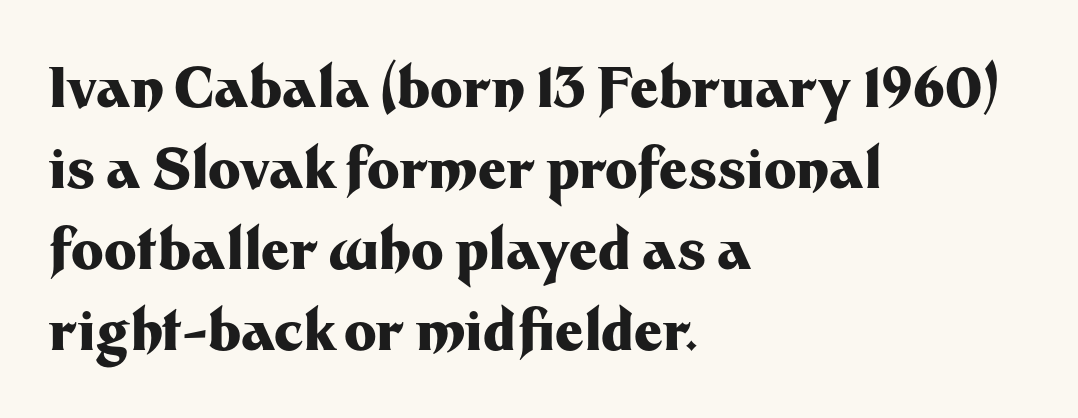
The image shows 55 px heavy sans-serif type, upright; set left-aligned, normal line spacing (1.47x), normal letter spacing, not underlined; medium stroke contrast and a medium x-height.
